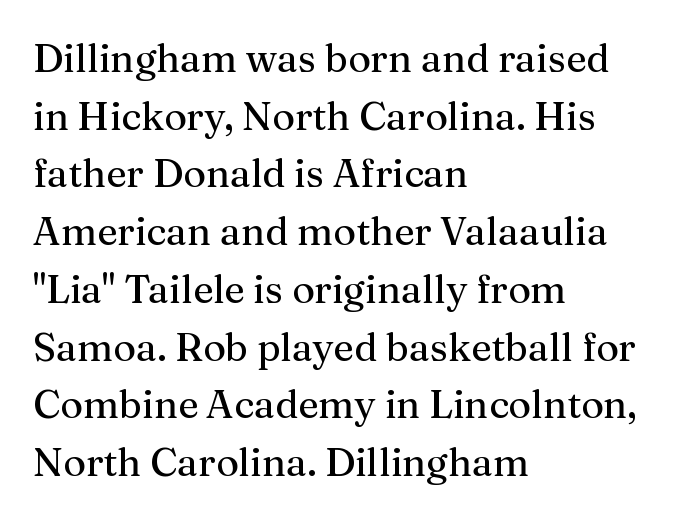
Q: Is the text italic (slanted)? A: No, it is upright.
Q: Is the typeface a serif or a sans-serif typeface? A: Serif.
Q: Is the text underlined? A: No.
Q: How is the paragraph aligned? A: Left-aligned.
Q: Is the spacing between letters normal or unusually wide? A: Normal.
Q: Is the spacing between lines tight, normal or loose? A: Normal.
Q: Width (condensed, normal, or wide)? A: Normal.
Q: Stroke contrast? A: Medium.
Q: x-height? A: Medium.
Q: Monospaced? A: No.
